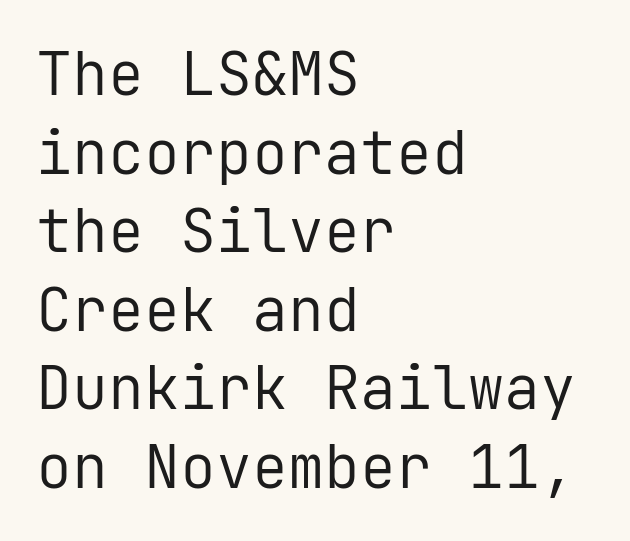
The image shows 60 px regular-weight sans-serif type, upright, monospaced; set left-aligned, normal line spacing (1.31x), normal letter spacing, not underlined; low stroke contrast and a medium x-height.
